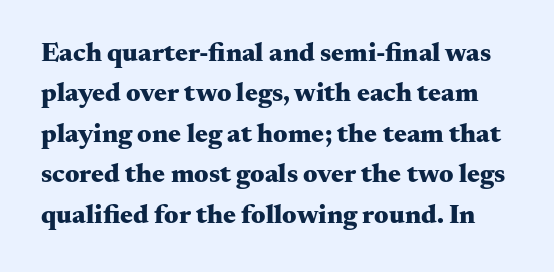
Q: Is the text bold? A: Yes.
Q: Is the text italic (slanted)? A: No, it is upright.
Q: Is the text underlined? A: No.
Q: Is the spacing between letters normal or unusually wide? A: Normal.
Q: Is the spacing between lines tight, normal or loose? A: Normal.
